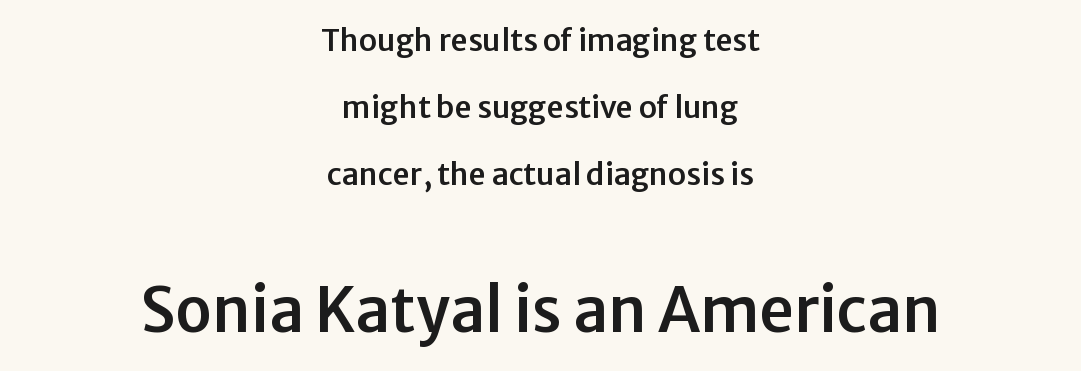
The image shows 61 px sans-serif type, upright; set centered, loose line spacing (2.24x), normal letter spacing, not underlined; the second (bottom) block is 2.03x larger; low stroke contrast and a medium x-height.
